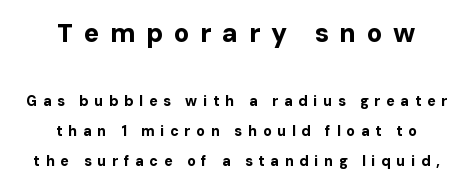
The characters look thick and weighty, a clear bold. Between one letter and the next there's a generous, obvious gap. Summary of vertical rhythm: relaxed, with wide interline spacing. This sample uses an upright cut, with every glyph sitting square on the baseline. Large over small — that's the arrangement of the two blocks here.
